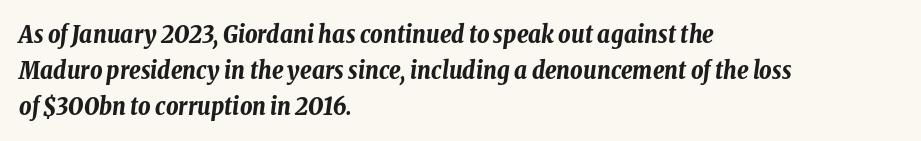
The image shows 24 px bold type, italic (leaning right); set left-aligned, normal line spacing (1.5x), normal letter spacing, not underlined.
